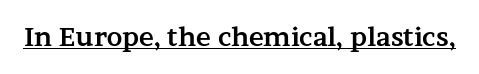
Q: Is the text bold? A: Yes.
Q: Is the text italic (slanted)? A: No, it is upright.
Q: Is the text underlined? A: Yes.
Q: Is the spacing between letters normal or unusually wide? A: Normal.
